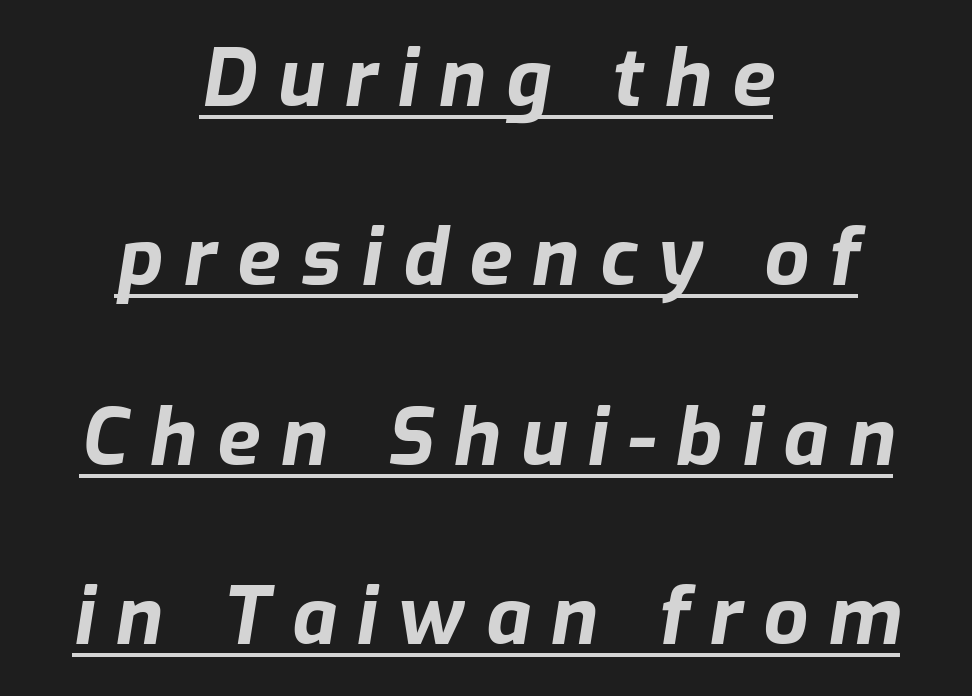
The image shows 79 px bold type, italic (leaning right); set centered, loose line spacing (2.27x), unusually wide letter spacing (+0.26 em), underlined; low stroke contrast and a medium x-height.
